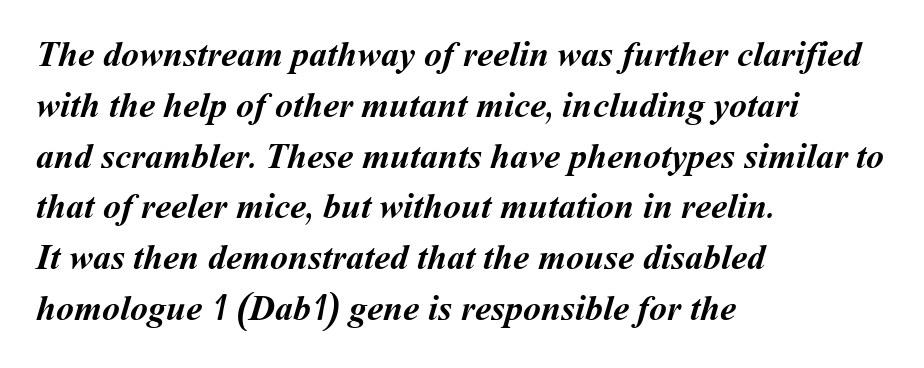
The image shows 36 px semibold type; set left-aligned, normal line spacing (1.41x), normal letter spacing, not underlined; medium stroke contrast and a medium x-height.
